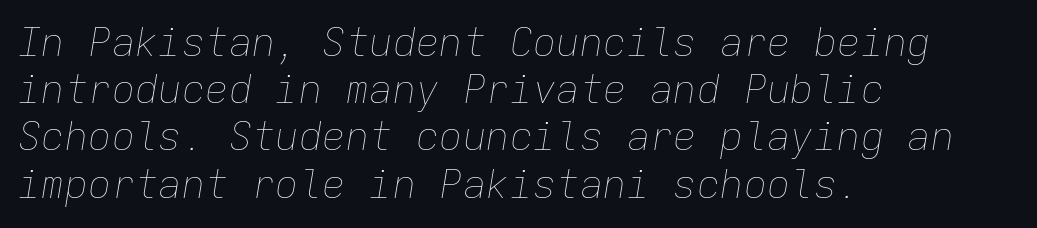
Q: Is the text bold? A: No.
Q: Is the text italic (slanted)? A: Yes, it leans right by about 9 degrees.
Q: Is the text underlined? A: No.
Q: How is the paragraph aligned? A: Left-aligned.
Q: Is the spacing between letters normal or unusually wide? A: Normal.
Q: Width (condensed, normal, or wide)? A: Normal.
Q: Stroke contrast? A: Low.
Q: x-height? A: Medium.
Q: Monospaced? A: Yes.
